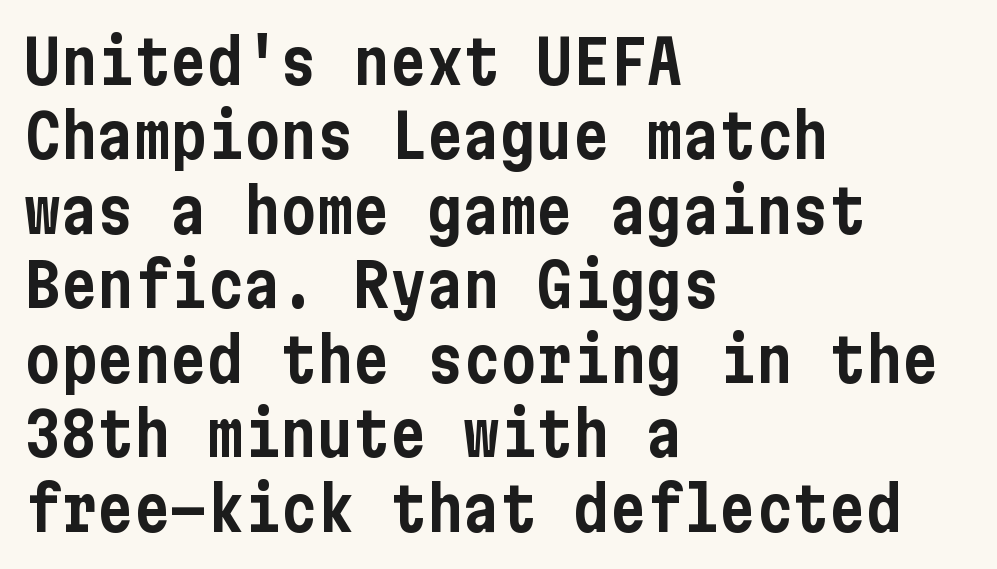
A classic flush-left, rag-right setting is used for this passage. A typesetter would label this face a sans. The axis of the letterforms is exactly vertical. The area under the type is left untouched. You could call the tracking neutral — neither tight nor loose.
